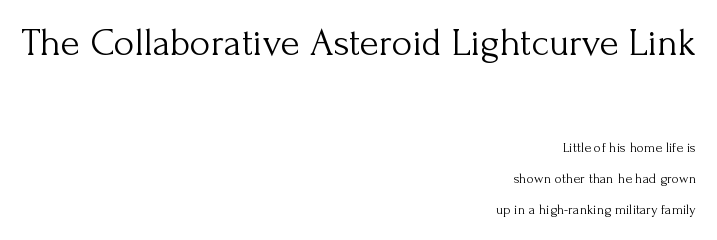
The image shows 39 px light serif type, upright; set right-aligned, loose line spacing (2.24x), normal letter spacing, not underlined; the first (top) block is 2.79x larger; medium stroke contrast and a small x-height.
